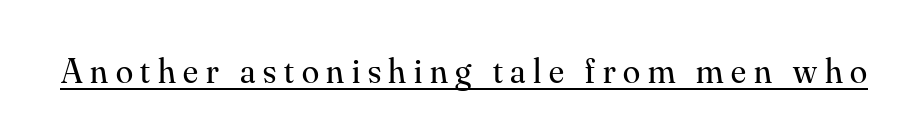
A typographer would call this underscored text. Regarding serifs, this sample has them. Stems and bowls with no extra thickness — not bold. A typesetter would call this proportional, since set widths differ per character. Does the lettering tilt? It doesn't — this is upright. How are the letters spaced? Widely, with obvious added tracking.
